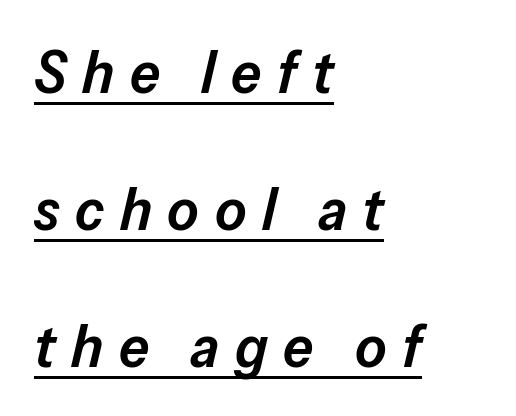
The image shows 60 px semibold type, italic (leaning right); set left-aligned, loose line spacing (2.28x), unusually wide letter spacing (+0.26 em), underlined; low stroke contrast and a medium x-height.
